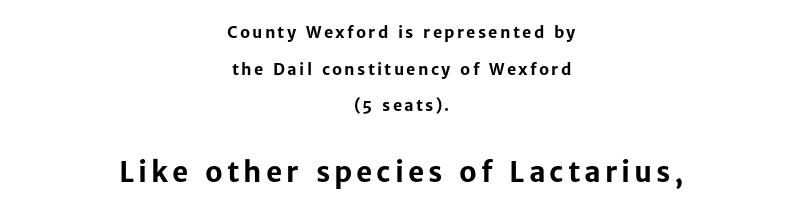
The image shows 28 px bold sans-serif type, upright; set centered, loose line spacing (2.29x), not underlined; the second (bottom) block is 1.75x larger; low stroke contrast and a medium x-height.
